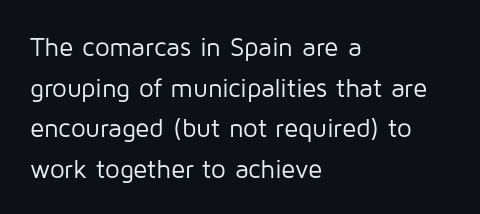
{"italic": "no", "bold": "no", "underline": "no", "align": "left", "line_spacing": "normal", "line_spacing_ratio": 1.56, "letter_spacing": "normal", "letter_spacing_em": 0.0, "glyph_px": 26}
